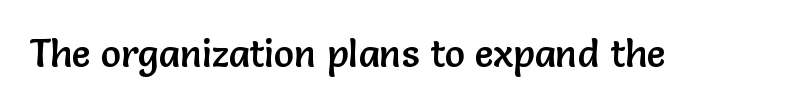
The image shows 38 px sans-serif type, upright; set normal letter spacing, not underlined; low stroke contrast and a medium x-height.
